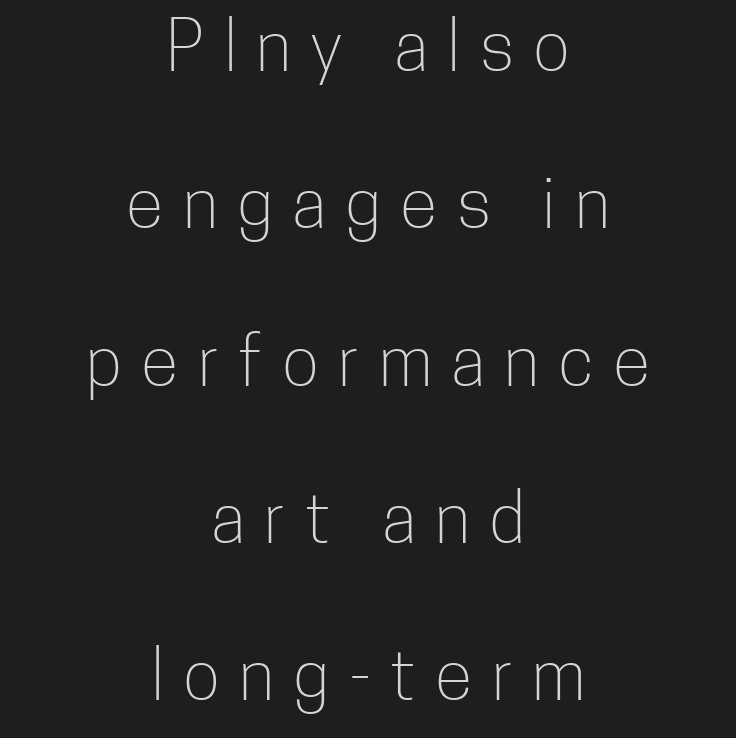
Q: Is the text bold? A: No.
Q: Is the text italic (slanted)? A: No, it is upright.
Q: Is the typeface a serif or a sans-serif typeface? A: Sans-serif.
Q: Is the text underlined? A: No.
Q: How is the paragraph aligned? A: Centered.
Q: Is the spacing between letters normal or unusually wide? A: Unusually wide.
Q: Is the spacing between lines tight, normal or loose? A: Loose.
Q: Width (condensed, normal, or wide)? A: Condensed.
Q: Stroke contrast? A: Low.
Q: x-height? A: Medium.
Q: Monospaced? A: No.
